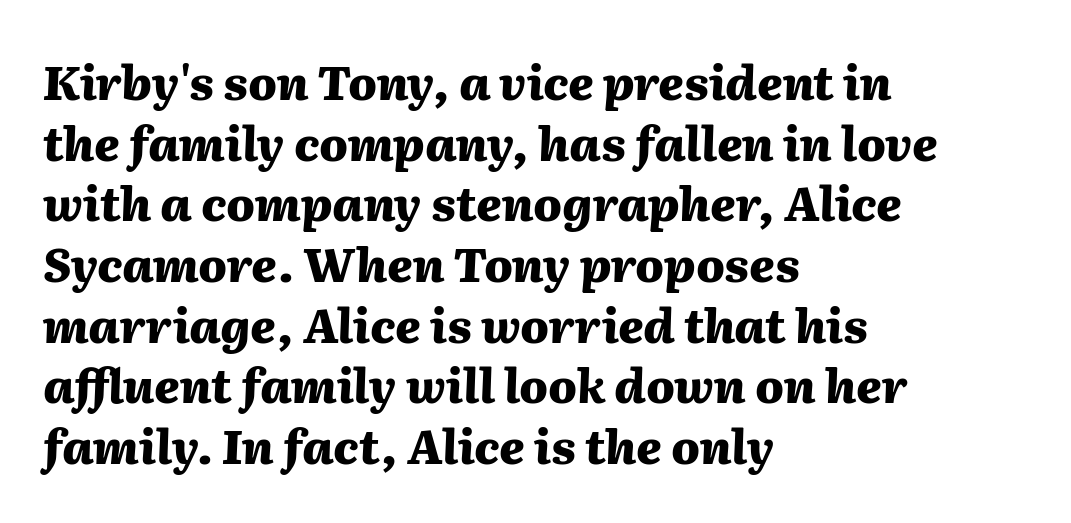
Line spacing here is normal. The text carries the slant typical of an italic or oblique font. The rendering anchors every line to the left-hand side. A bare baseline throughout the passage. The letters advance in unequal steps, a hallmark of proportional type.
